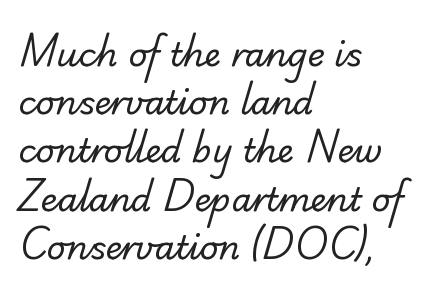
The words here are not underlined. Summary of vertical rhythm: regular, with standard interline spacing. Serif or sans? Sans — the stroke terminals are bare. Proportional: the letters do not fall into vertical columns. Heft: none added — not bold. Where is the straight margin? On the left.
